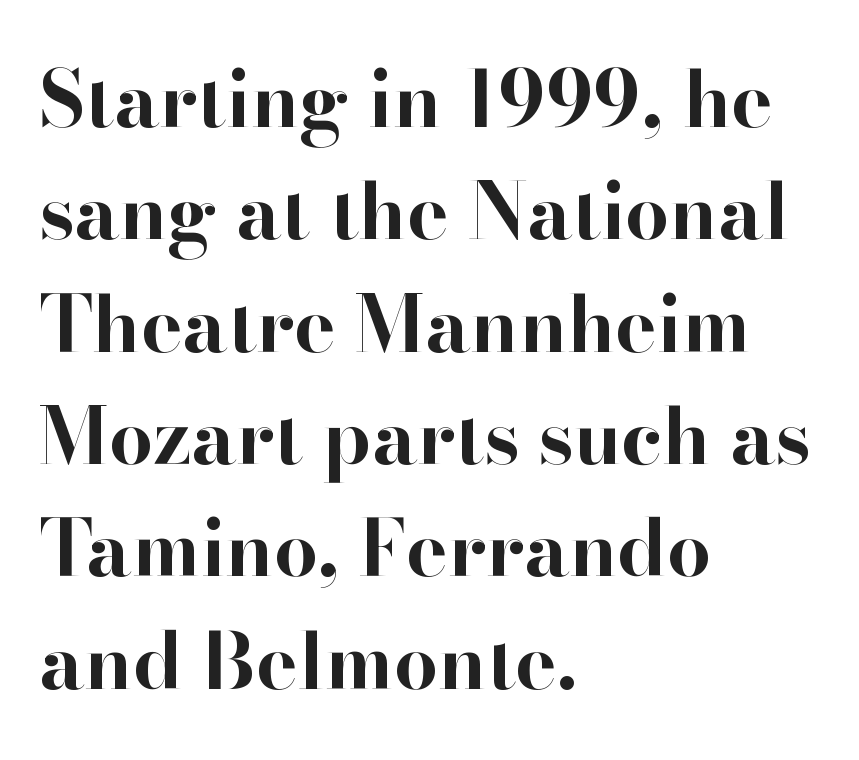
{"serif": "yes", "italic": "no", "bold": "yes", "weight": "bold", "width": "normal", "stroke_contrast": "high", "x_height": "small", "monospaced": "no", "underline": "no", "align": "left", "line_spacing": "normal", "line_spacing_ratio": 1.44, "letter_spacing": "normal", "letter_spacing_em": 0.0, "glyph_px": 78}
